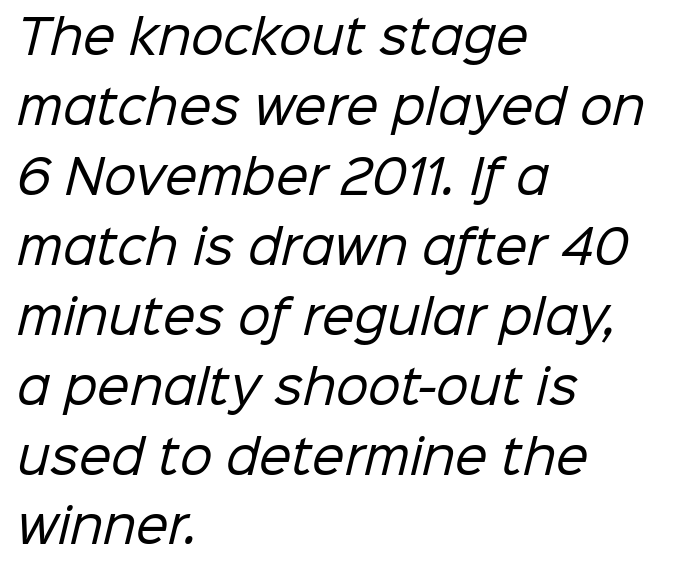
Letters have the restrained weight of plain body copy at most. Alignment: flush left. Clear beneath every line of the passage. The horizontal fit of the characters is conventional and even.
